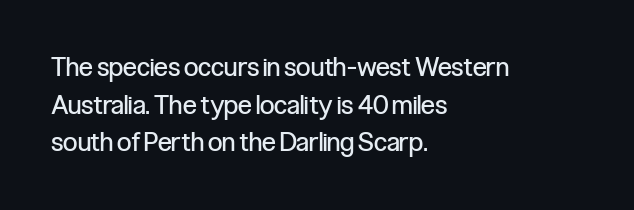
This sample is left-justified, so line endings fall wherever the words run out. Short note: letters normally spaced. These lines were composed using upright roman letters. Nothing heavy about these letters — not bold at all. The glyphs are unaccompanied by any horizontal stroke below them. Quick note: interline space is typical.
